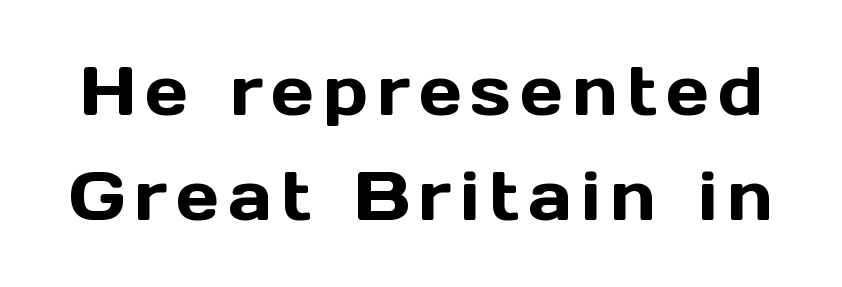
The image shows 68 px sans-serif type, upright; set normal line spacing (1.55x), not underlined; a medium x-height.
